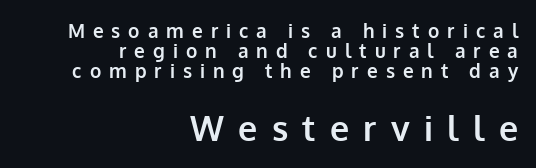
{"serif": "no", "italic": "no", "bold": "yes", "weight": "bold", "width": "normal", "stroke_contrast": "low", "x_height": "medium", "monospaced": "no", "underline": "no", "align": "right", "line_spacing": "tight", "line_spacing_ratio": 1.06, "letter_spacing": "wide", "letter_spacing_em": 0.42, "larger_block": "second", "size_ratio": 1.79, "glyph_px": 34}
